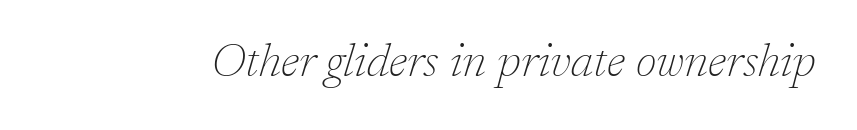
{"serif": "yes", "italic": "yes", "lean": "right", "slant_degrees": 17, "bold": "no", "weight": "thin", "width": "normal", "stroke_contrast": "low", "x_height": "medium", "monospaced": "no", "underline": "no", "letter_spacing": "normal", "letter_spacing_em": 0.0, "glyph_px": 47}
